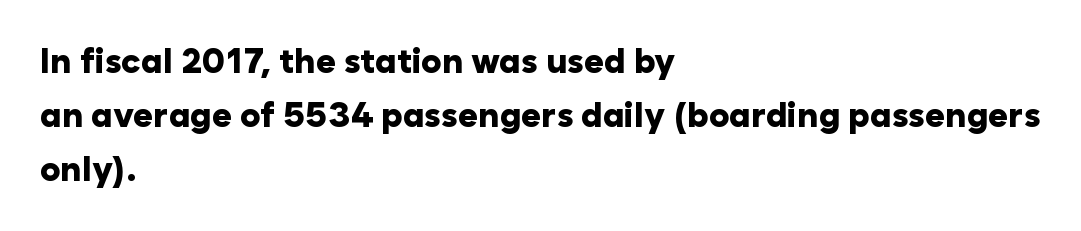
Q: Is the text bold? A: Yes.
Q: Is the text italic (slanted)? A: No, it is upright.
Q: Is the typeface a serif or a sans-serif typeface? A: Sans-serif.
Q: Is the text underlined? A: No.
Q: How is the paragraph aligned? A: Left-aligned.
Q: Is the spacing between letters normal or unusually wide? A: Normal.
Q: Is the spacing between lines tight, normal or loose? A: Normal.
Q: Width (condensed, normal, or wide)? A: Normal.
Q: Stroke contrast? A: Low.
Q: x-height? A: Medium.
Q: Monospaced? A: No.
